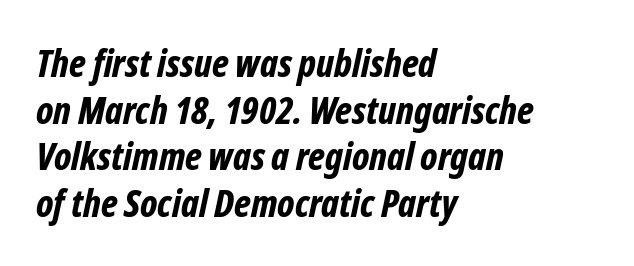
Character widths vary here, with narrow letters taking less room than wide ones. Only glyphs here, with clear space below each row. Slanted lettering throughout. This rendering leaves character spacing at its baseline value.
